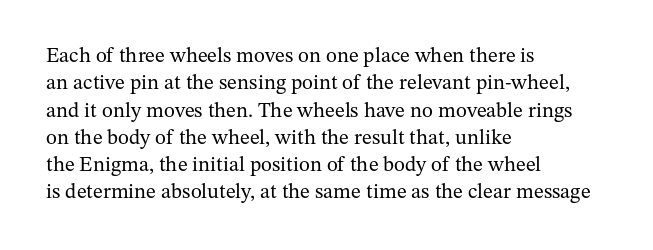
The image shows 21 px text type, upright; set left-aligned, normal line spacing (1.3x), normal letter spacing, not underlined.
